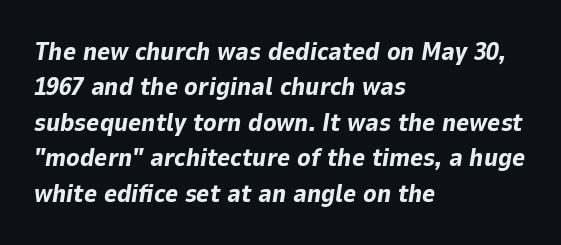
{"italic": "yes", "lean": "right", "slant_degrees": 9, "bold": "yes", "underline": "no", "align": "left", "line_spacing": "normal", "line_spacing_ratio": 1.42, "letter_spacing": "normal", "letter_spacing_em": 0.0, "glyph_px": 25}
